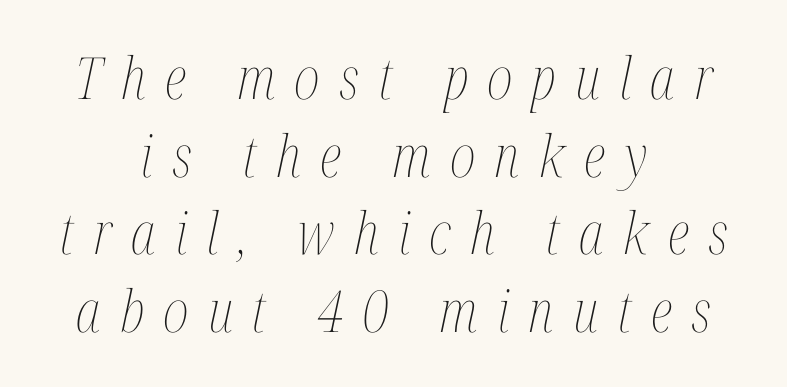
The image shows 58 px thin, condensed type, italic (leaning right); set centered, normal line spacing (1.34x), unusually wide letter spacing (+0.33 em), not underlined; medium stroke contrast and a medium x-height.
